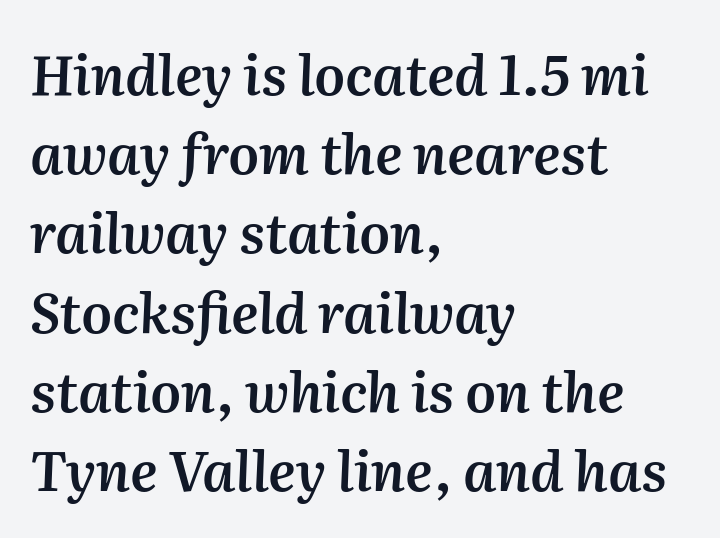
The image shows 55 px semibold type, italic (leaning right); set left-aligned, normal line spacing (1.44x), normal letter spacing, not underlined; medium stroke contrast and a medium x-height.
